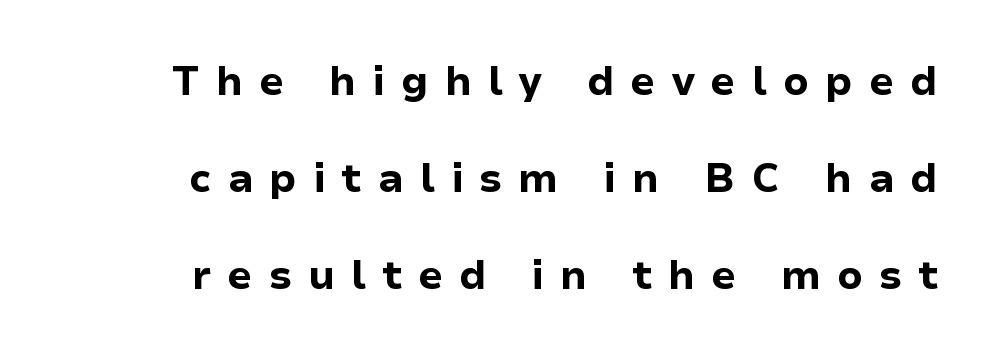
The image shows 40 px bold sans-serif type, upright; set right-aligned, loose line spacing (2.42x), unusually wide letter spacing (+0.4 em), not underlined; low stroke contrast and a medium x-height.
